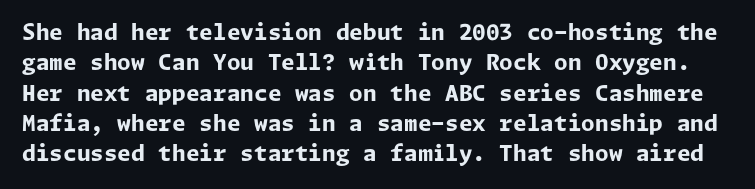
{"italic": "no", "bold": "yes", "underline": "no", "line_spacing": "normal", "line_spacing_ratio": 1.38, "letter_spacing": "normal", "letter_spacing_em": 0.0, "glyph_px": 22}
